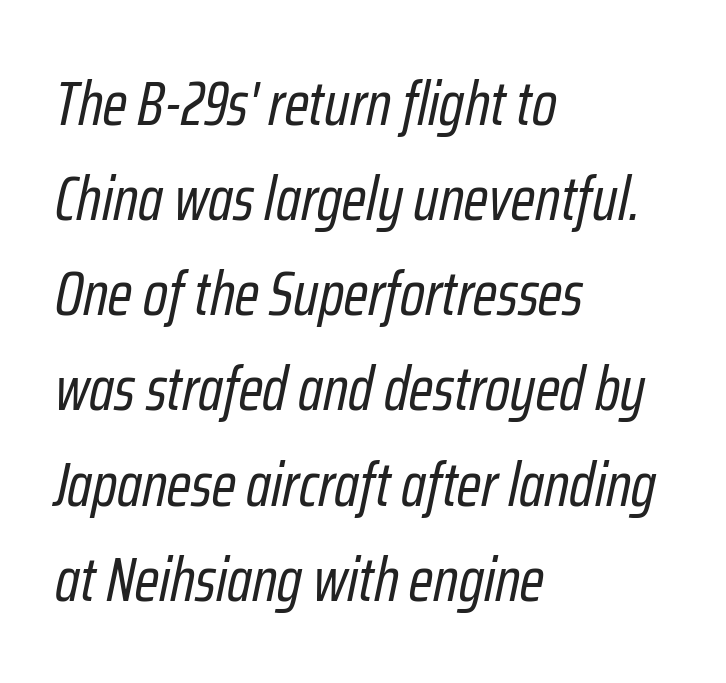
{"italic": "yes", "lean": "right", "slant_degrees": 12, "bold": "no", "weight": "regular", "width": "condensed", "stroke_contrast": "low", "x_height": "medium", "monospaced": "no", "underline": "no", "align": "left", "line_spacing": "normal", "line_spacing_ratio": 1.56, "letter_spacing": "normal", "letter_spacing_em": 0.0, "glyph_px": 61}
